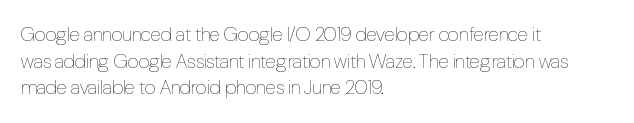
The image shows 20 px text type, upright; set left-aligned, normal line spacing (1.33x), normal letter spacing, not underlined.
